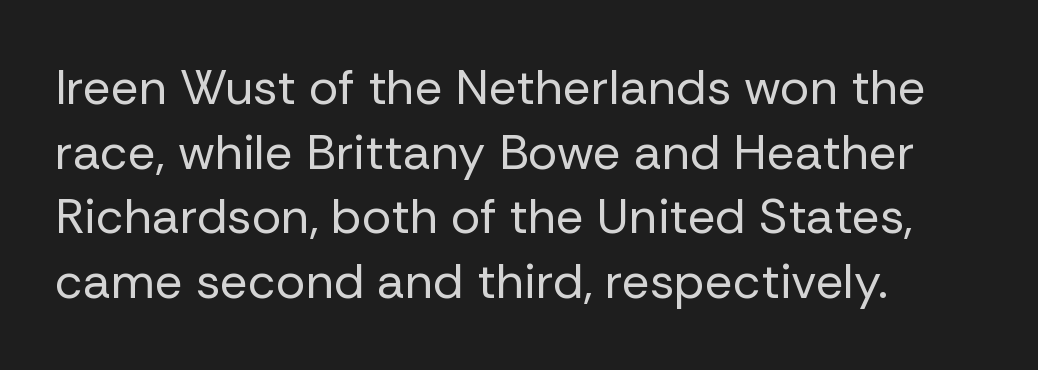
The image shows 49 px regular-weight sans-serif type, upright; set left-aligned, normal line spacing (1.32x), normal letter spacing, not underlined; low stroke contrast and a medium x-height.
